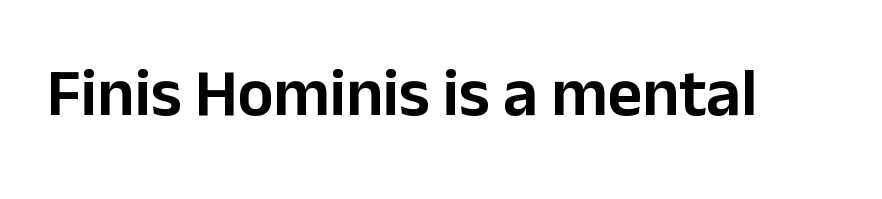
The image shows 67 px sans-serif type, upright; set normal letter spacing, not underlined; low stroke contrast and a medium x-height.
